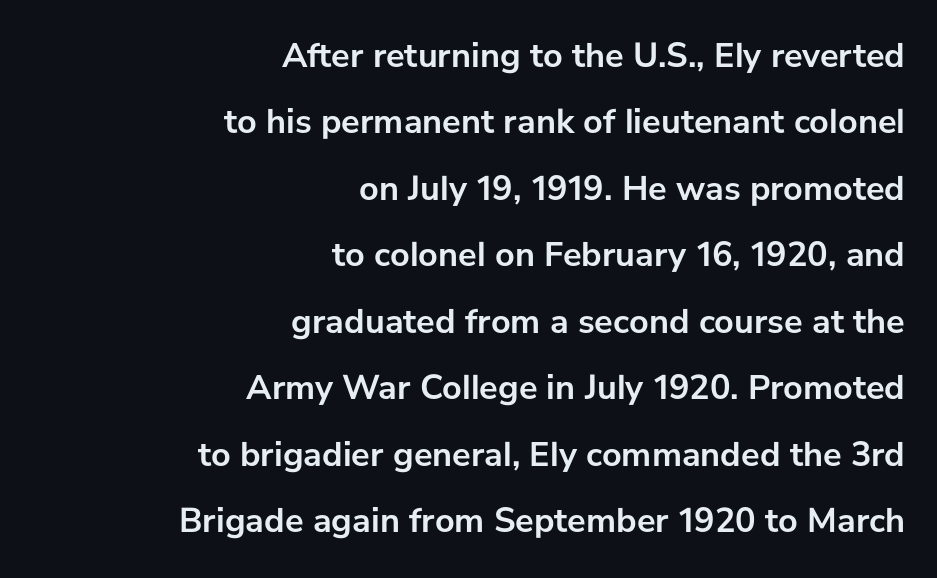
The image shows 35 px semibold sans-serif type, upright; set right-aligned, loose line spacing (1.9x), normal letter spacing, not underlined; low stroke contrast and a medium x-height.
